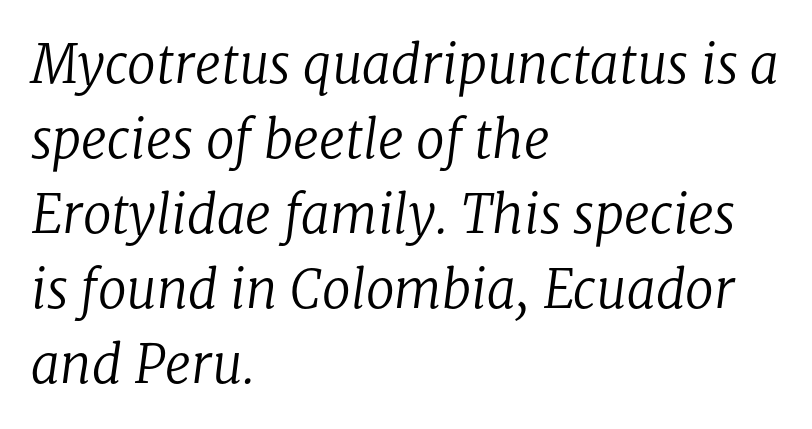
Q: Is the text bold? A: No.
Q: Is the text italic (slanted)? A: Yes, it leans right by about 8 degrees.
Q: Is the typeface a serif or a sans-serif typeface? A: Serif.
Q: Is the text underlined? A: No.
Q: How is the paragraph aligned? A: Left-aligned.
Q: Is the spacing between letters normal or unusually wide? A: Normal.
Q: Is the spacing between lines tight, normal or loose? A: Normal.
Q: Width (condensed, normal, or wide)? A: Normal.
Q: Stroke contrast? A: Low.
Q: x-height? A: Medium.
Q: Monospaced? A: No.
